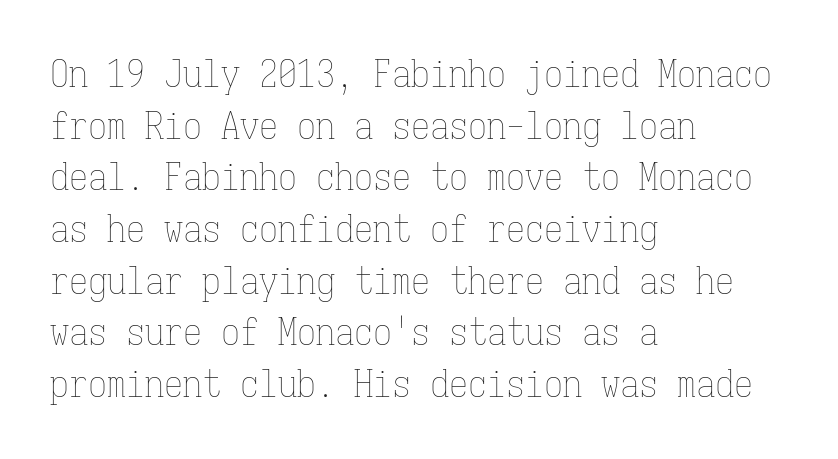
{"italic": "no", "bold": "no", "weight": "thin", "width": "condensed", "stroke_contrast": "low", "x_height": "medium", "monospaced": "yes", "underline": "no", "align": "left", "line_spacing": "normal", "line_spacing_ratio": 1.36, "letter_spacing": "normal", "letter_spacing_em": 0.0, "glyph_px": 38}
